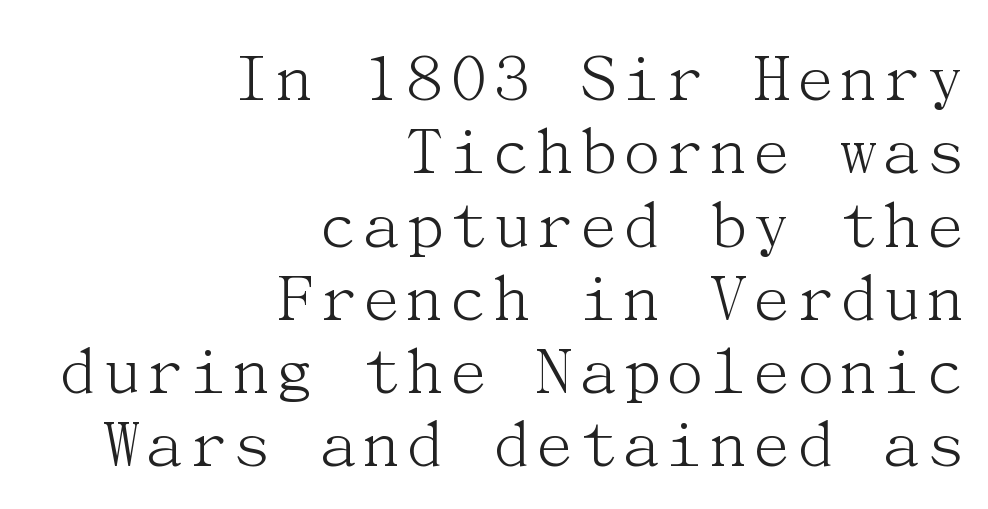
The rendering keeps characters at their native spacing. These lines were composed using upright roman letters. The lines are quadded right. If you measured baseline to baseline, you'd find a short distance.
